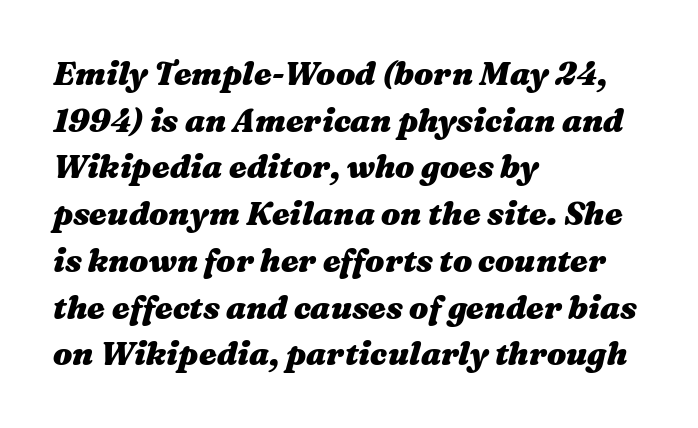
{"italic": "yes", "lean": "right", "slant_degrees": 16, "bold": "yes", "weight": "heavy", "width": "wide", "stroke_contrast": "medium", "x_height": "medium", "monospaced": "no", "underline": "no", "align": "left", "line_spacing": "normal", "line_spacing_ratio": 1.46, "letter_spacing": "normal", "letter_spacing_em": 0.0, "glyph_px": 32}
